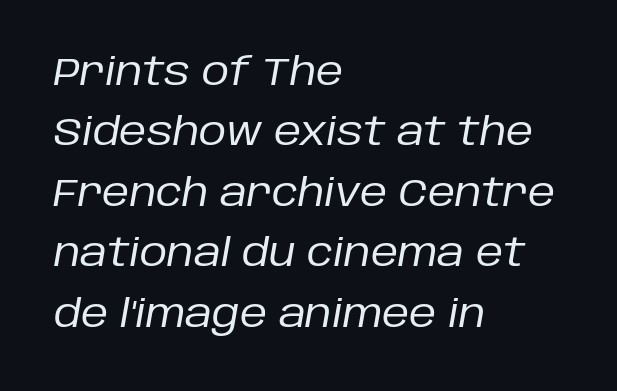
Normally led — the rows are evenly, conventionally spaced. Compared with a centered layout, this one pins lines to the left instead. Note the varied advance widths — an 'i' is clearly narrower than an 'm'. The passage shown has conventional tracking throughout. No letter is thick-stroked: the sample isn't bold.
